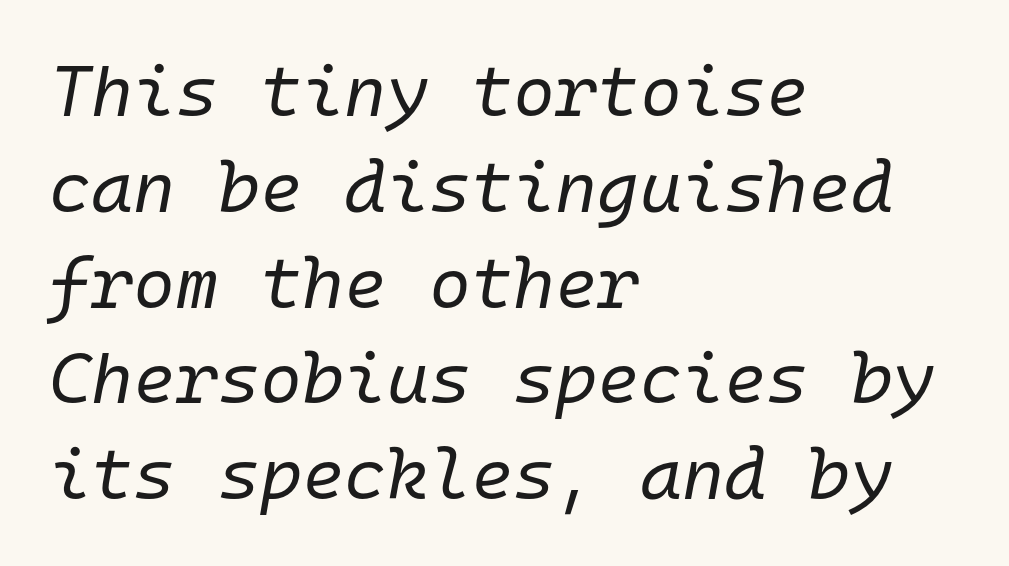
Q: Is the text bold? A: No.
Q: Is the text italic (slanted)? A: Yes, it leans right by about 10 degrees.
Q: Is the text underlined? A: No.
Q: How is the paragraph aligned? A: Left-aligned.
Q: Is the spacing between letters normal or unusually wide? A: Normal.
Q: Is the spacing between lines tight, normal or loose? A: Normal.
Q: Width (condensed, normal, or wide)? A: Normal.
Q: Stroke contrast? A: Low.
Q: x-height? A: Medium.
Q: Monospaced? A: Yes.
